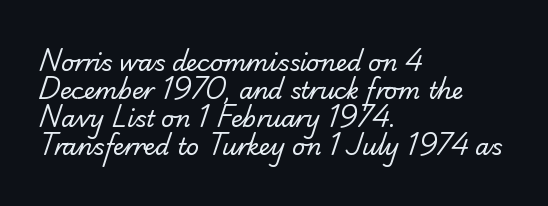
The image shows 23 px text type; set left-aligned, line spacing 1.22x, normal letter spacing, not underlined.
